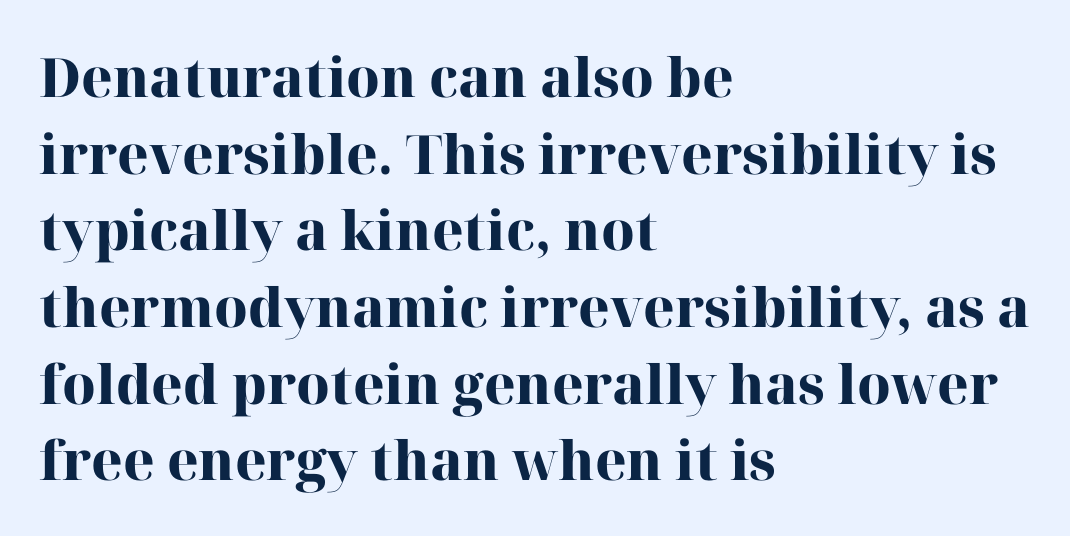
Horizontal bands of white between lines are of average thickness. Only glyphs here, with clear space below each row. The rendering keeps characters at their native spacing. Its strokes are broad and dark, the hallmark of bold type. The font family rendered here belongs to the serif group. The face used here is proportionally spaced, like ordinary book or web type.
